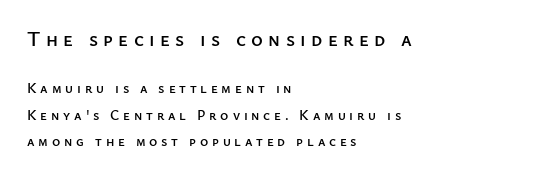
Q: Is the text italic (slanted)? A: No, it is upright.
Q: Is the text underlined? A: No.
Q: How is the paragraph aligned? A: Left-aligned.
Q: Is the spacing between letters normal or unusually wide? A: Unusually wide.
Q: Which block of text is set in a larger size, the first (top) or the second (bottom)? A: The first (top) one.
